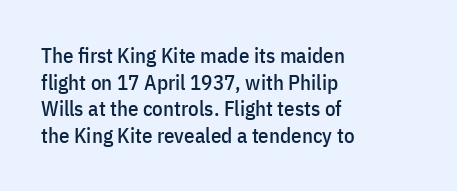
The image shows 21 px text type, upright; set left-aligned, normal line spacing (1.27x), normal letter spacing, not underlined.
